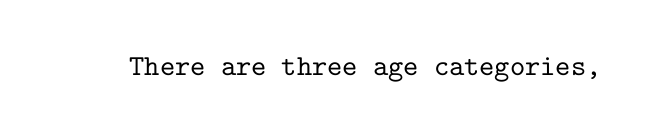
Q: Is the text italic (slanted)? A: No, it is upright.
Q: Is the typeface a serif or a sans-serif typeface? A: Serif.
Q: Is the text underlined? A: No.
Q: Is the spacing between letters normal or unusually wide? A: Normal.
Q: Width (condensed, normal, or wide)? A: Normal.
Q: Stroke contrast? A: Low.
Q: x-height? A: Medium.
Q: Monospaced? A: Yes.
